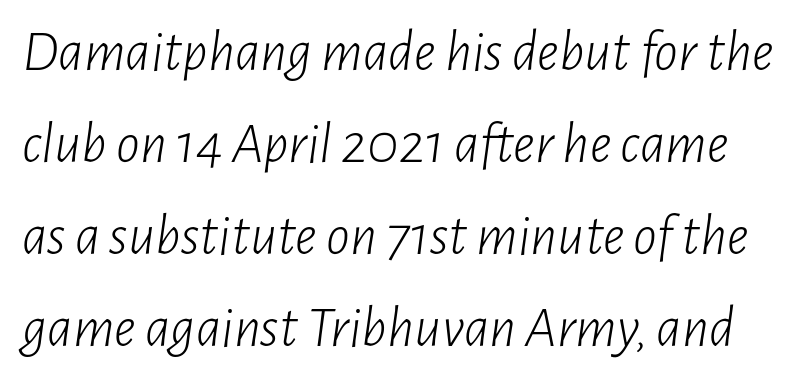
{"italic": "yes", "lean": "right", "slant_degrees": 7, "bold": "no", "weight": "light", "width": "condensed", "stroke_contrast": "low", "x_height": "medium", "monospaced": "no", "underline": "no", "line_spacing": "normal", "line_spacing_ratio": 1.56, "letter_spacing": "normal", "letter_spacing_em": 0.0, "glyph_px": 59}
